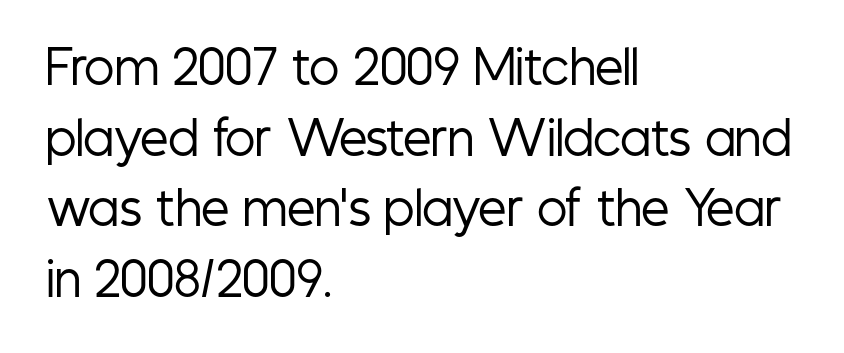
Q: Is the text bold? A: No.
Q: Is the text italic (slanted)? A: No, it is upright.
Q: Is the typeface a serif or a sans-serif typeface? A: Sans-serif.
Q: Is the text underlined? A: No.
Q: How is the paragraph aligned? A: Left-aligned.
Q: Is the spacing between letters normal or unusually wide? A: Normal.
Q: Is the spacing between lines tight, normal or loose? A: Normal.
Q: Width (condensed, normal, or wide)? A: Condensed.
Q: Stroke contrast? A: Low.
Q: x-height? A: Medium.
Q: Monospaced? A: No.
